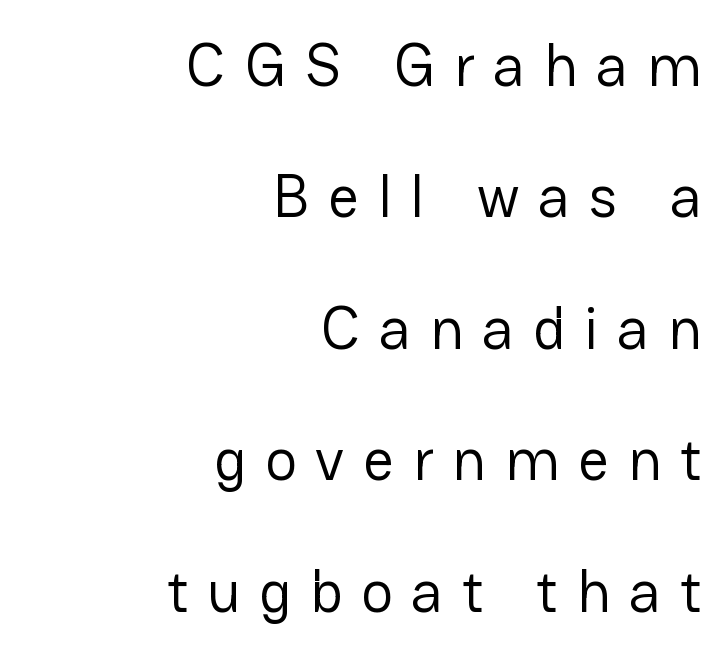
Q: Is the text bold? A: No.
Q: Is the text italic (slanted)? A: No, it is upright.
Q: Is the typeface a serif or a sans-serif typeface? A: Sans-serif.
Q: Is the text underlined? A: No.
Q: How is the paragraph aligned? A: Right-aligned.
Q: Is the spacing between letters normal or unusually wide? A: Unusually wide.
Q: Is the spacing between lines tight, normal or loose? A: Loose.
Q: Width (condensed, normal, or wide)? A: Normal.
Q: Stroke contrast? A: Low.
Q: x-height? A: Medium.
Q: Monospaced? A: No.
